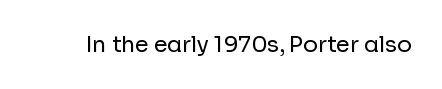
The image shows 22 px text type, upright; set normal letter spacing, not underlined.
